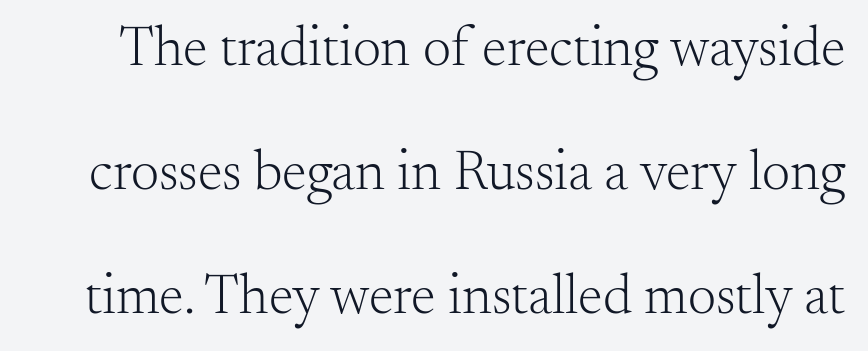
Bold? No — there's no thickening of the strokes. Character widths vary here, with narrow letters taking less room than wide ones. Quick note: interline space is abundant. Check where the strokes stop: tiny serifs finish them off. Tall strokes in this sample are plumb rather than angled. This rendering leaves character spacing at its baseline value.
